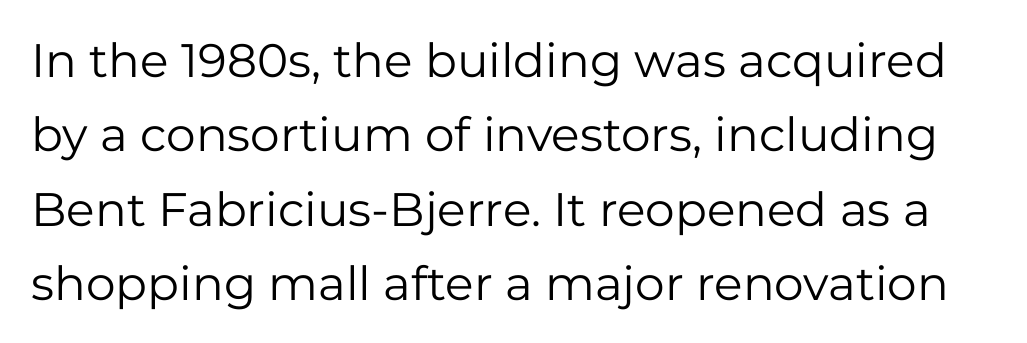
Q: Is the text bold? A: No.
Q: Is the text italic (slanted)? A: No, it is upright.
Q: Is the typeface a serif or a sans-serif typeface? A: Sans-serif.
Q: Is the text underlined? A: No.
Q: Is the spacing between letters normal or unusually wide? A: Normal.
Q: Is the spacing between lines tight, normal or loose? A: Normal.
Q: Width (condensed, normal, or wide)? A: Normal.
Q: Stroke contrast? A: Low.
Q: x-height? A: Medium.
Q: Monospaced? A: No.
